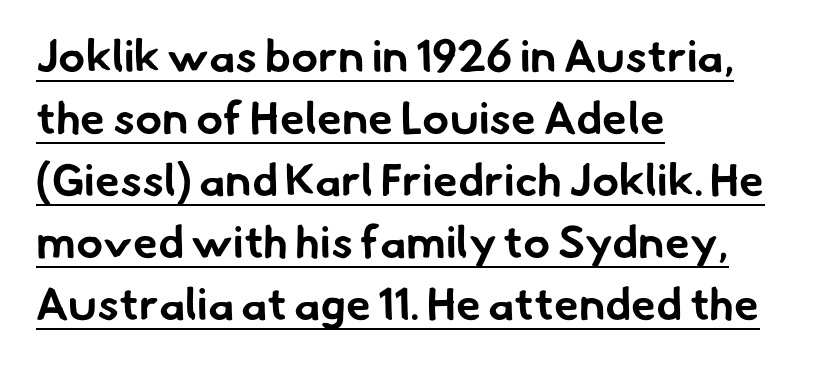
Q: Is the text bold? A: Yes.
Q: Is the typeface a serif or a sans-serif typeface? A: Sans-serif.
Q: Is the text underlined? A: Yes.
Q: How is the paragraph aligned? A: Left-aligned.
Q: Is the spacing between letters normal or unusually wide? A: Normal.
Q: Is the spacing between lines tight, normal or loose? A: Normal.
Q: Width (condensed, normal, or wide)? A: Normal.
Q: Stroke contrast? A: Low.
Q: x-height? A: Small.
Q: Monospaced? A: No.
